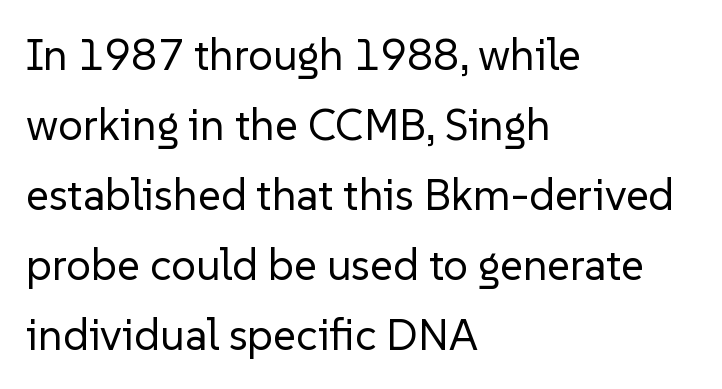
These lines are rendered in a variable-pitch font. This sample is left-justified, so line endings fall wherever the words run out. It's the straight-up-and-down kind of type. The zone under the glyphs is completely vacant. You could call the tracking neutral — neither tight nor loose. Compared with a typical body face, this is equally light or lighter still.
